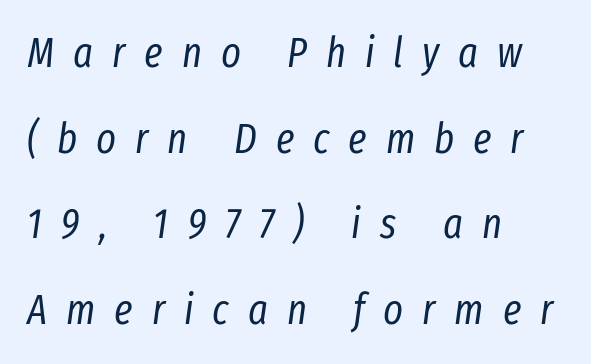
The image shows 42 px regular-weight, condensed type, italic (leaning right); set left-aligned, loose line spacing (2.04x), unusually wide letter spacing (+0.45 em), not underlined; low stroke contrast and a medium x-height.
